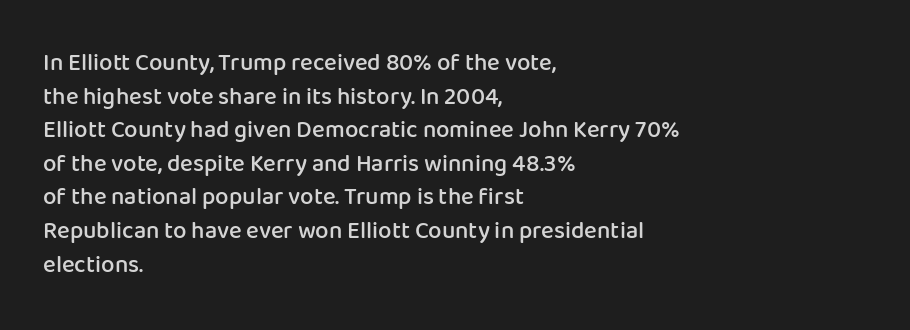
The image shows 24 px text type, upright; set left-aligned, normal line spacing (1.4x), normal letter spacing, not underlined.
